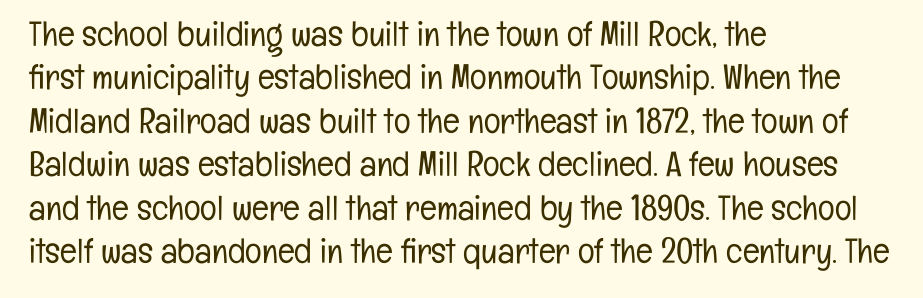
The image shows 35 px light, condensed sans-serif type, upright; set left-aligned, line spacing 1.24x, normal letter spacing, not underlined; low stroke contrast and a medium x-height.
